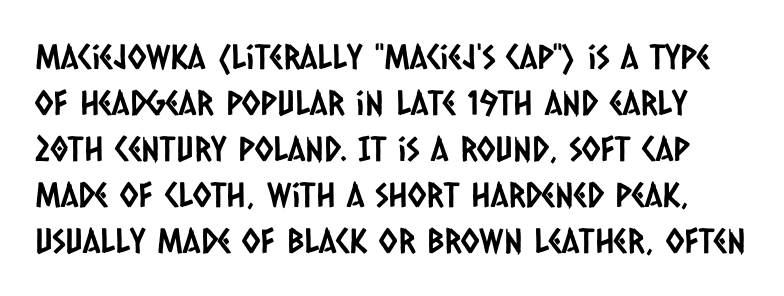
The image shows 34 px condensed sans-serif type; set normal line spacing (1.35x), normal letter spacing, not underlined; low stroke contrast and a large x-height.
